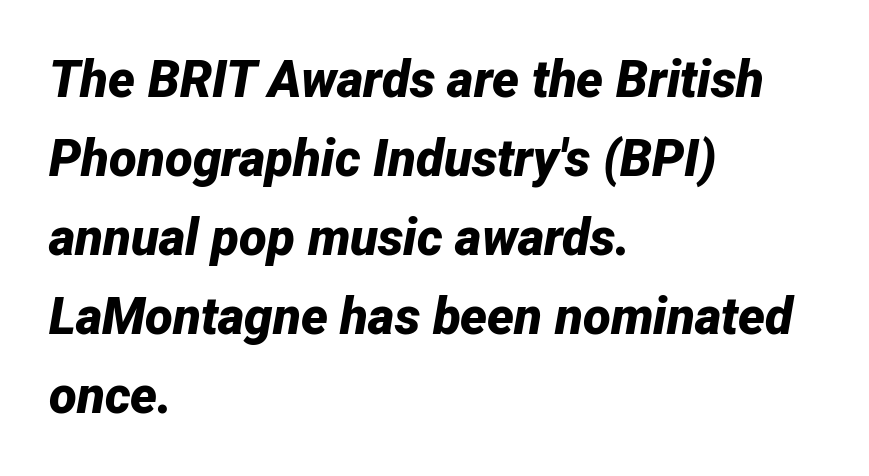
Q: Is the text bold? A: Yes.
Q: Is the text italic (slanted)? A: Yes, it leans right by about 12 degrees.
Q: Is the text underlined? A: No.
Q: How is the paragraph aligned? A: Left-aligned.
Q: Is the spacing between letters normal or unusually wide? A: Normal.
Q: Is the spacing between lines tight, normal or loose? A: Normal.
Q: Width (condensed, normal, or wide)? A: Normal.
Q: Stroke contrast? A: Low.
Q: x-height? A: Medium.
Q: Monospaced? A: No.
